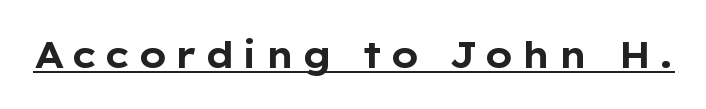
The image shows 36 px bold, wide sans-serif type, upright; set underlined; low stroke contrast and a medium x-height.
